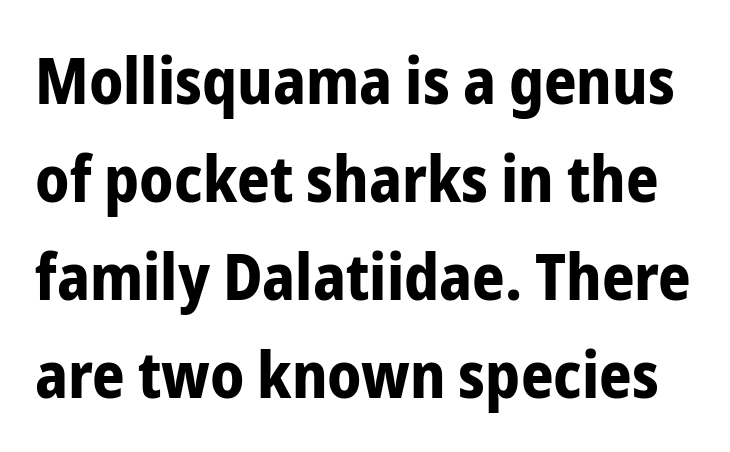
Q: Is the text bold? A: Yes.
Q: Is the text italic (slanted)? A: No, it is upright.
Q: Is the typeface a serif or a sans-serif typeface? A: Sans-serif.
Q: Is the text underlined? A: No.
Q: Is the spacing between letters normal or unusually wide? A: Normal.
Q: Is the spacing between lines tight, normal or loose? A: Normal.
Q: Width (condensed, normal, or wide)? A: Condensed.
Q: Stroke contrast? A: Low.
Q: x-height? A: Medium.
Q: Monospaced? A: No.
